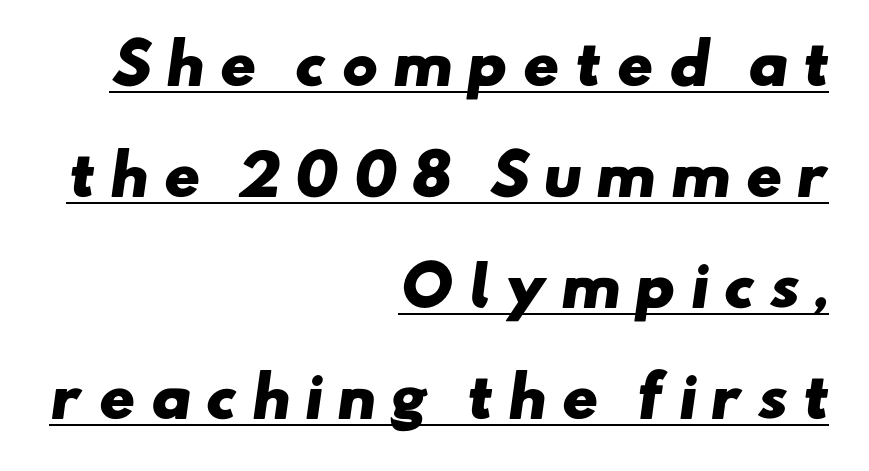
Q: Is the text bold? A: Yes.
Q: Is the typeface a serif or a sans-serif typeface? A: Sans-serif.
Q: Is the text underlined? A: Yes.
Q: How is the paragraph aligned? A: Right-aligned.
Q: Is the spacing between letters normal or unusually wide? A: Unusually wide.
Q: Is the spacing between lines tight, normal or loose? A: Loose.
Q: Width (condensed, normal, or wide)? A: Wide.
Q: Stroke contrast? A: Low.
Q: x-height? A: Small.
Q: Monospaced? A: No.
